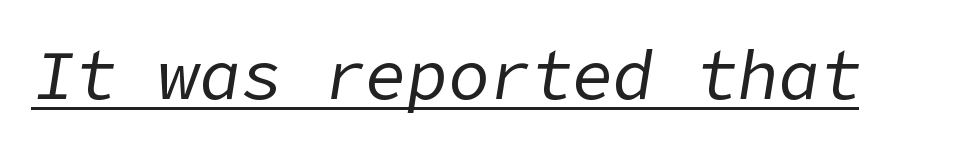
{"italic": "yes", "lean": "right", "slant_degrees": 9, "bold": "no", "weight": "regular", "width": "normal", "stroke_contrast": "low", "x_height": "medium", "underline": "yes", "letter_spacing": "normal", "letter_spacing_em": 0.0, "glyph_px": 69}
